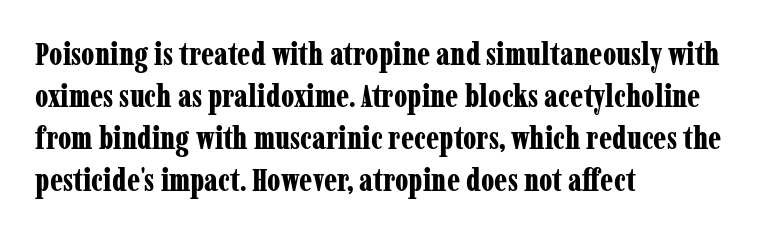
Plain, unruled lines of type. Left-aligned paragraph, ragged on the right. The horizontal fit of the characters is conventional and even. Honestly, the row spacing looks completely unremarkable.
